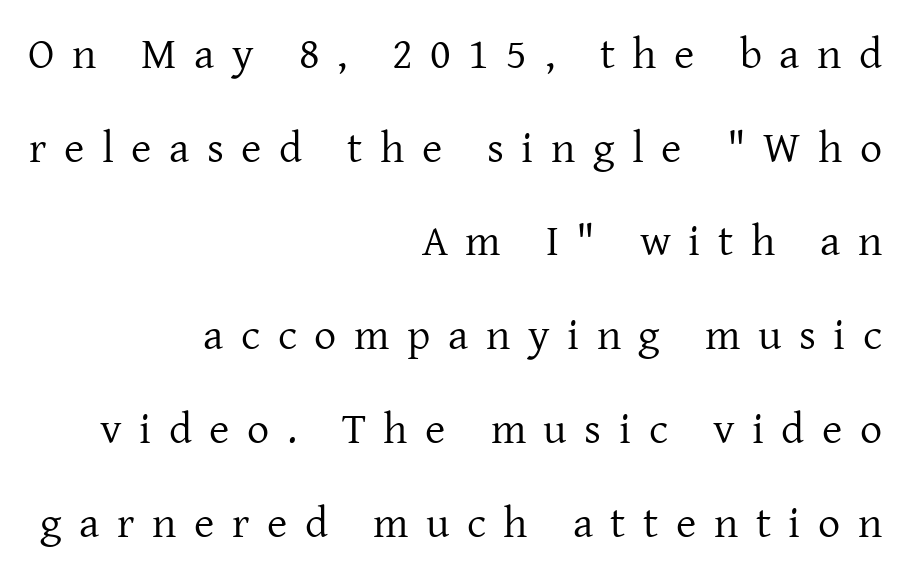
The letters stand straight up with perfectly vertical stems. The typeface has the unassuming heft of standard copy or less. The passage shown is typeset with a serif family. These lines are set flush right with a ragged left edge. Clear beneath every line of the passage.
